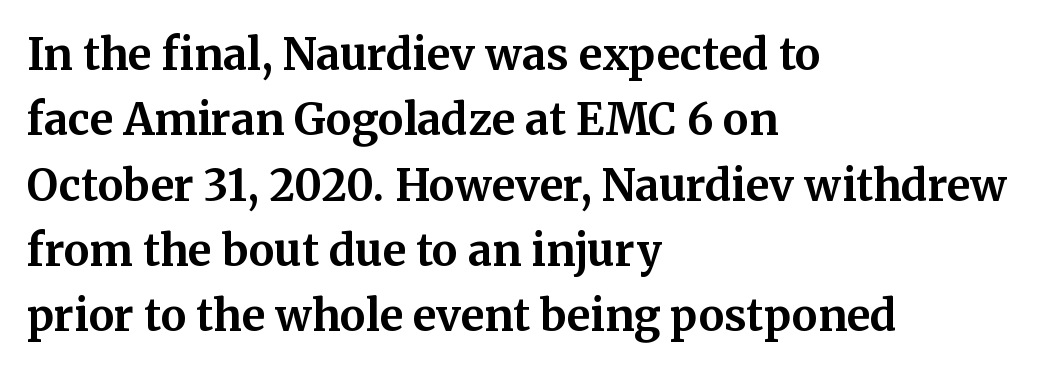
The image shows 43 px bold serif type, upright; set left-aligned, normal line spacing (1.52x), normal letter spacing, not underlined; medium stroke contrast and a medium x-height.
